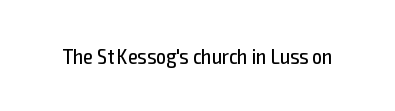
The space directly below the letters is spotless. Quick note: not italic, upright. The line texture is even and compact thanks to regular tracking. These glyphs show unthickened strokes, regular width or finer.
